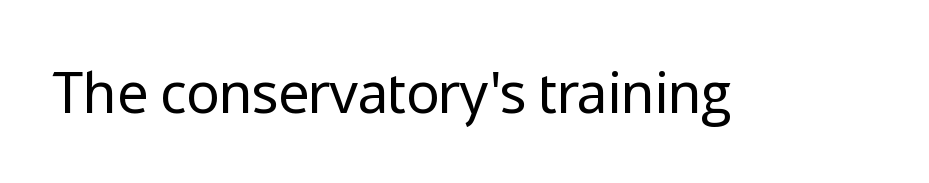
{"serif": "no", "italic": "no", "bold": "no", "weight": "regular", "width": "normal", "stroke_contrast": "low", "x_height": "medium", "monospaced": "no", "underline": "no", "letter_spacing": "normal", "letter_spacing_em": 0.0, "glyph_px": 56}
